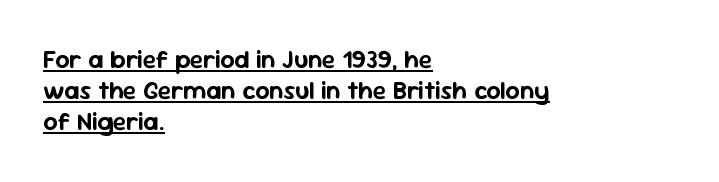
Q: Is the text italic (slanted)? A: No, it is upright.
Q: Is the text underlined? A: Yes.
Q: How is the paragraph aligned? A: Left-aligned.
Q: Is the spacing between letters normal or unusually wide? A: Normal.
Q: Is the spacing between lines tight, normal or loose? A: Normal.
